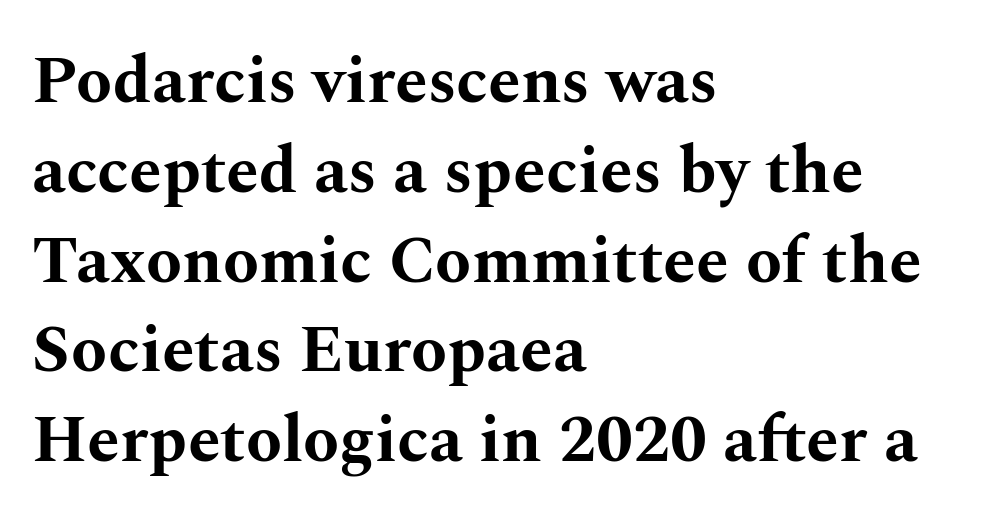
{"serif": "yes", "italic": "no", "bold": "yes", "weight": "bold", "width": "wide", "stroke_contrast": "medium", "x_height": "medium", "monospaced": "no", "underline": "no", "align": "left", "line_spacing": "normal", "line_spacing_ratio": 1.36, "letter_spacing": "normal", "letter_spacing_em": 0.0, "glyph_px": 66}
